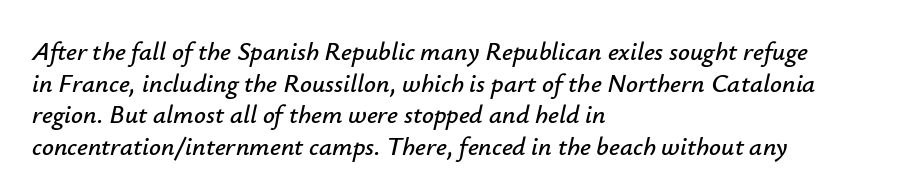
{"italic": "yes", "lean": "right", "slant_degrees": 12, "underline": "no", "align": "left", "line_spacing_ratio": 1.22, "letter_spacing": "normal", "letter_spacing_em": 0.0, "glyph_px": 26}
